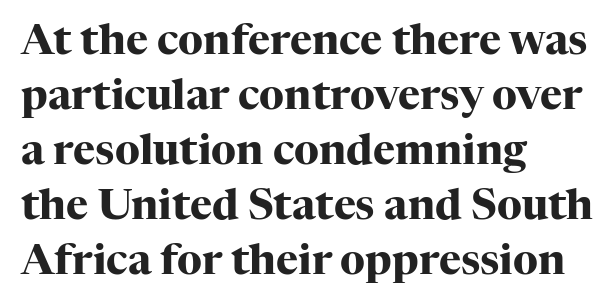
Q: Is the text bold? A: Yes.
Q: Is the text italic (slanted)? A: No, it is upright.
Q: Is the typeface a serif or a sans-serif typeface? A: Serif.
Q: Is the text underlined? A: No.
Q: How is the paragraph aligned? A: Left-aligned.
Q: Is the spacing between letters normal or unusually wide? A: Normal.
Q: Is the spacing between lines tight, normal or loose? A: Normal.
Q: Width (condensed, normal, or wide)? A: Normal.
Q: Stroke contrast? A: High.
Q: x-height? A: Medium.
Q: Monospaced? A: No.
